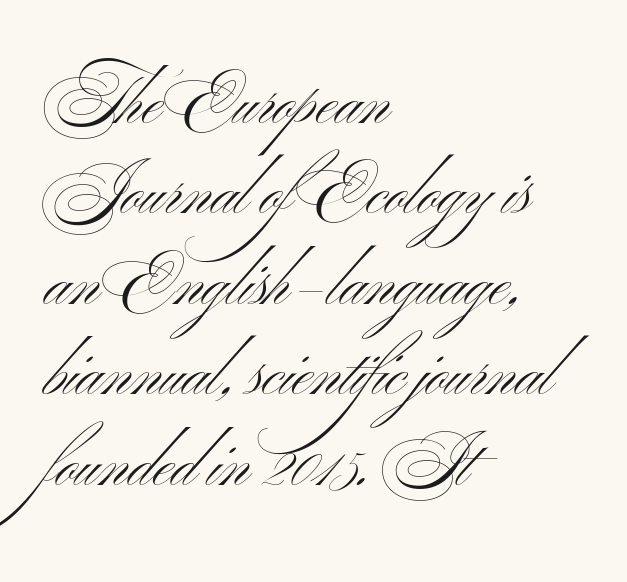
The image shows 66 px light, wide sans-serif type; set left-aligned, normal line spacing (1.37x), normal letter spacing, not underlined; medium stroke contrast and a small x-height.
